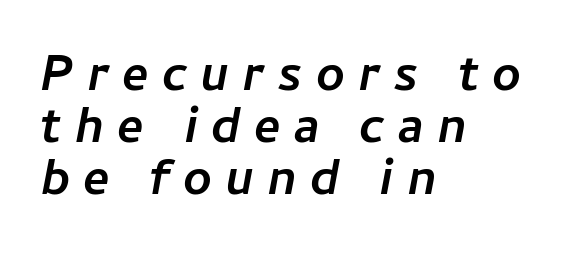
Q: Is the text bold? A: Yes.
Q: Is the text italic (slanted)? A: Yes, it leans right by about 11 degrees.
Q: Is the text underlined? A: No.
Q: How is the paragraph aligned? A: Left-aligned.
Q: Is the spacing between letters normal or unusually wide? A: Unusually wide.
Q: Is the spacing between lines tight, normal or loose? A: Tight.
Q: Width (condensed, normal, or wide)? A: Normal.
Q: Stroke contrast? A: Low.
Q: x-height? A: Medium.
Q: Monospaced? A: No.
